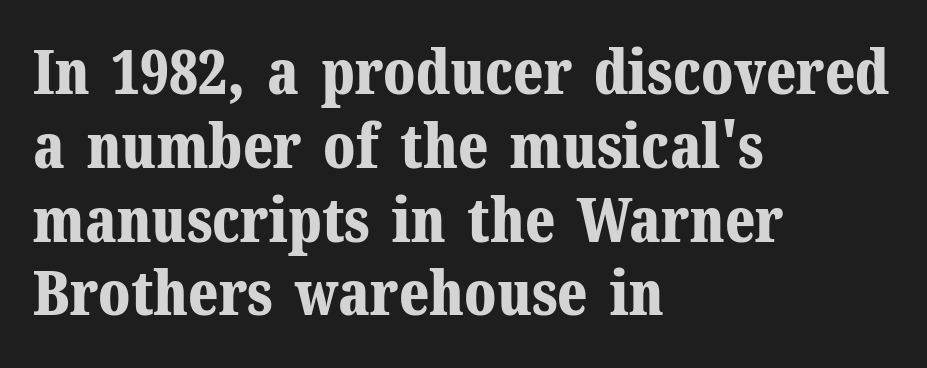
Q: Is the text bold? A: Yes.
Q: Is the text italic (slanted)? A: No, it is upright.
Q: Is the typeface a serif or a sans-serif typeface? A: Serif.
Q: Is the text underlined? A: No.
Q: How is the paragraph aligned? A: Left-aligned.
Q: Is the spacing between letters normal or unusually wide? A: Normal.
Q: Width (condensed, normal, or wide)? A: Normal.
Q: Stroke contrast? A: Medium.
Q: x-height? A: Medium.
Q: Monospaced? A: No.
